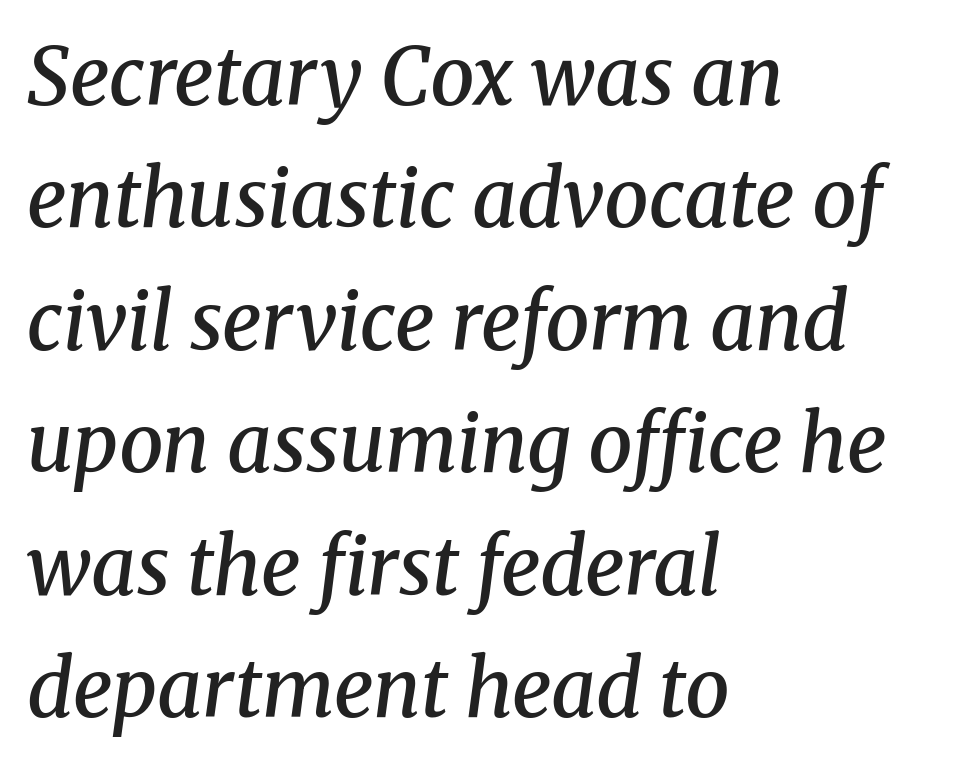
Q: Is the text bold? A: Semi-bold.
Q: Is the text italic (slanted)? A: Yes, it leans right by about 8 degrees.
Q: Is the typeface a serif or a sans-serif typeface? A: Serif.
Q: Is the text underlined? A: No.
Q: How is the paragraph aligned? A: Left-aligned.
Q: Is the spacing between letters normal or unusually wide? A: Normal.
Q: Is the spacing between lines tight, normal or loose? A: Normal.
Q: Width (condensed, normal, or wide)? A: Normal.
Q: Stroke contrast? A: Medium.
Q: x-height? A: Medium.
Q: Monospaced? A: No.
